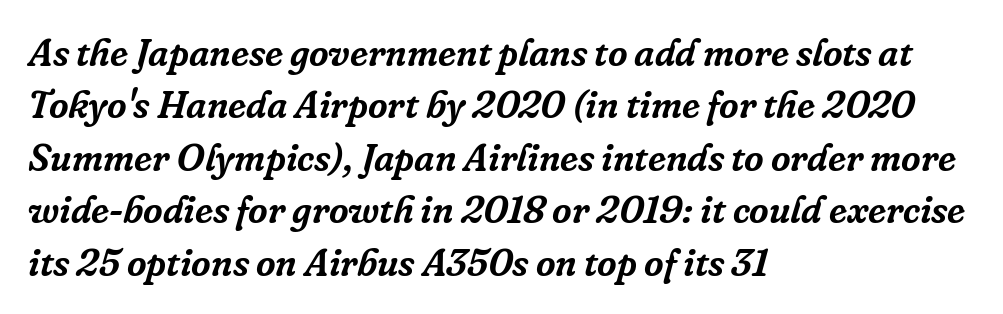
Q: Is the text italic (slanted)? A: Yes, it leans right by about 16 degrees.
Q: Is the typeface a serif or a sans-serif typeface? A: Serif.
Q: Is the text underlined? A: No.
Q: How is the paragraph aligned? A: Left-aligned.
Q: Is the spacing between letters normal or unusually wide? A: Normal.
Q: Is the spacing between lines tight, normal or loose? A: Normal.
Q: Width (condensed, normal, or wide)? A: Normal.
Q: Stroke contrast? A: Low.
Q: x-height? A: Medium.
Q: Monospaced? A: No.
